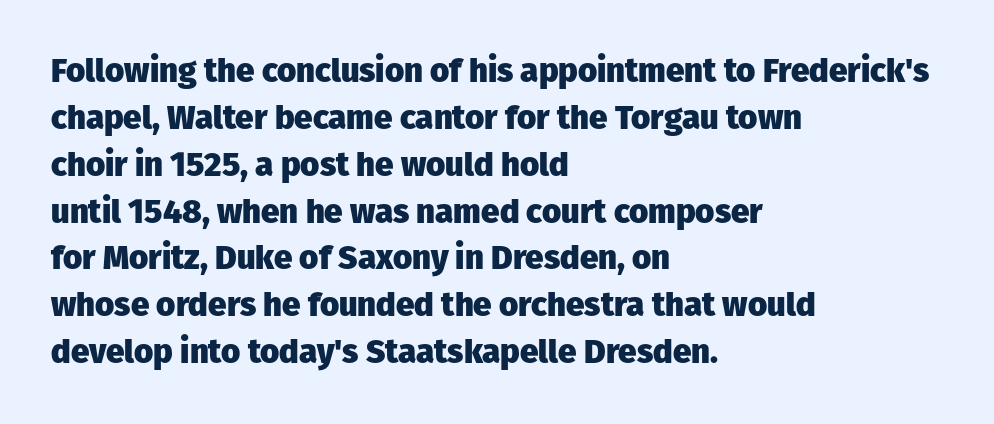
The image shows 33 px heavy sans-serif type, upright; set left-aligned, normal line spacing (1.42x), normal letter spacing, not underlined; low stroke contrast and a medium x-height.
